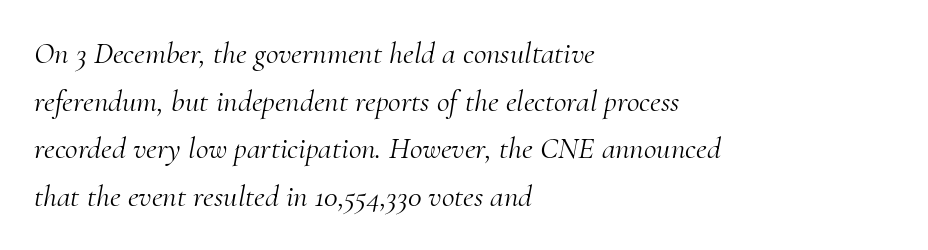
The image shows 31 px light serif type, italic (leaning right); set left-aligned, normal line spacing (1.54x), normal letter spacing, not underlined; medium stroke contrast and a small x-height.
